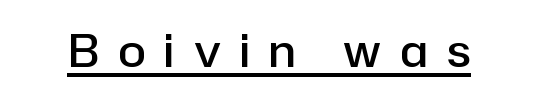
The image shows 45 px semibold sans-serif type, upright; set unusually wide letter spacing (+0.43 em), underlined; low stroke contrast and a medium x-height.
